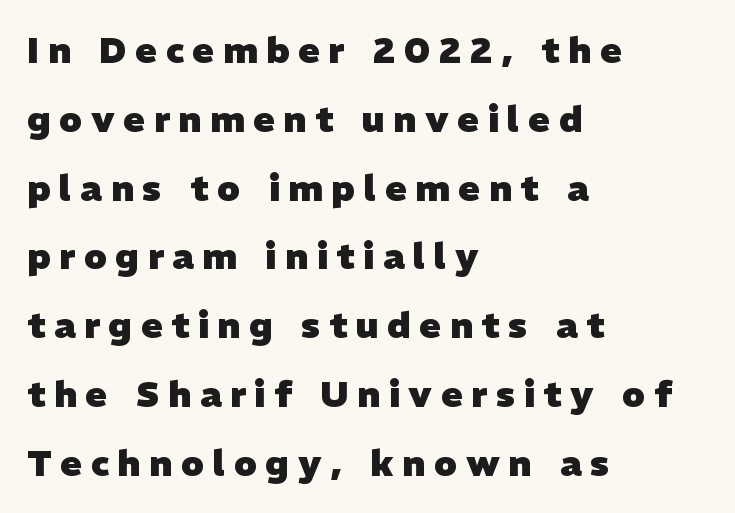
The image shows 36 px heavy sans-serif type; set left-aligned, loose line spacing (1.91x), unusually wide letter spacing (+0.24 em), not underlined; low stroke contrast and a medium x-height.
